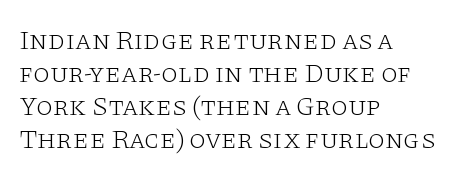
{"italic": "no", "bold": "no", "underline": "no", "align": "left", "line_spacing_ratio": 1.22, "letter_spacing": "normal", "letter_spacing_em": 0.0, "glyph_px": 27}
